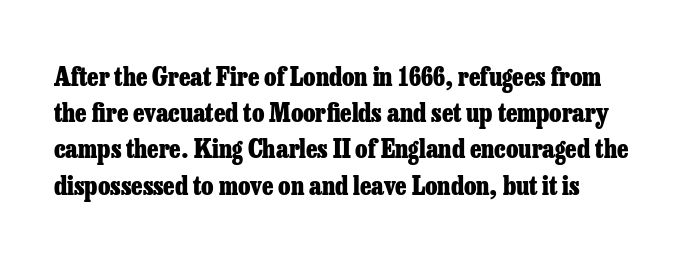
{"italic": "no", "bold": "yes", "underline": "no", "line_spacing": "normal", "line_spacing_ratio": 1.45, "letter_spacing": "normal", "letter_spacing_em": 0.0, "glyph_px": 25}
